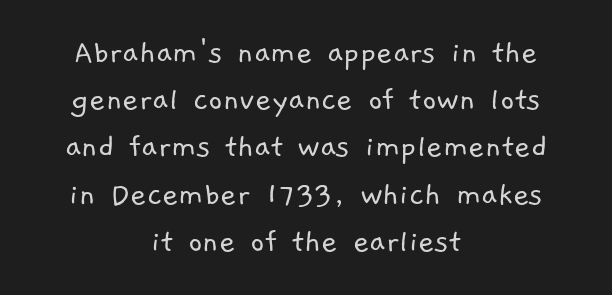
Q: Is the text bold? A: No.
Q: Is the typeface a serif or a sans-serif typeface? A: Sans-serif.
Q: Is the text underlined? A: No.
Q: How is the paragraph aligned? A: Centered.
Q: Is the spacing between letters normal or unusually wide? A: Normal.
Q: Is the spacing between lines tight, normal or loose? A: Normal.
Q: Width (condensed, normal, or wide)? A: Normal.
Q: Stroke contrast? A: Low.
Q: x-height? A: Medium.
Q: Monospaced? A: No.
